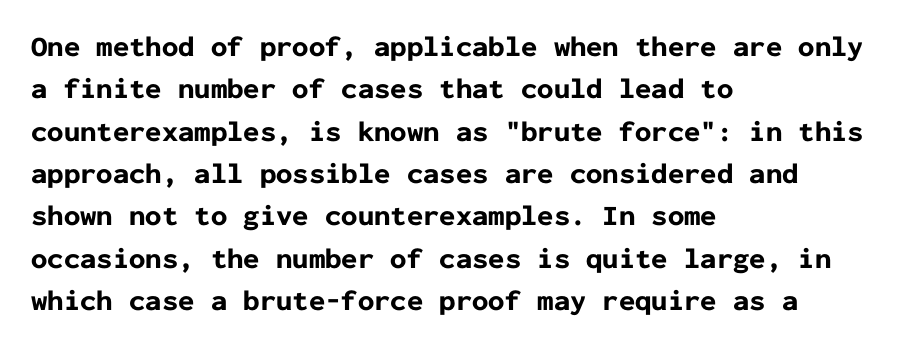
Look at the stroke-to-counter ratio: heavy, a bold. The passage shown is typed in a monospace face where columns stay perfectly aligned. Nothing sits at the stroke ends, so this counts as sans-serif. The compositor pushed each line to the left boundary. These lines sit exactly where default settings would place them. Caption: standard tracking, unaltered.
